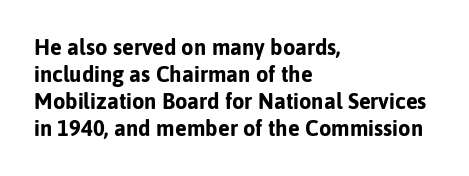
{"italic": "no", "bold": "yes", "underline": "no", "align": "left", "line_spacing_ratio": 1.23, "letter_spacing": "normal", "letter_spacing_em": 0.0, "glyph_px": 22}
